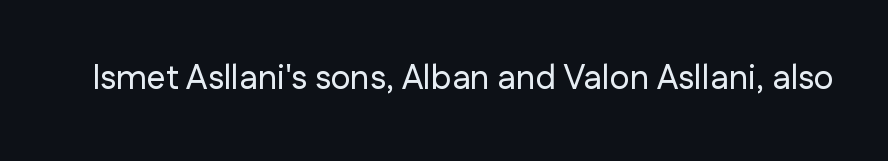
Q: Is the text italic (slanted)? A: No, it is upright.
Q: Is the typeface a serif or a sans-serif typeface? A: Sans-serif.
Q: Is the text underlined? A: No.
Q: Is the spacing between letters normal or unusually wide? A: Normal.
Q: Width (condensed, normal, or wide)? A: Normal.
Q: Stroke contrast? A: Low.
Q: x-height? A: Medium.
Q: Monospaced? A: No.
